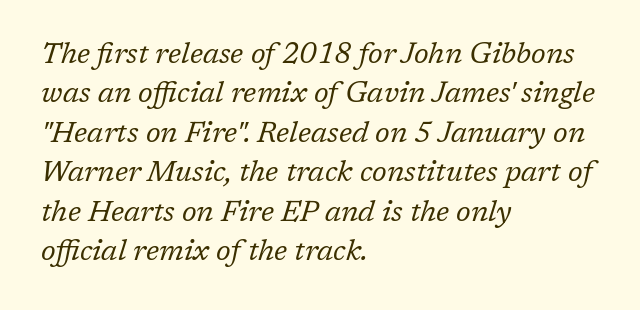
{"serif": "yes", "italic": "yes", "lean": "right", "slant_degrees": 17, "bold": "no", "weight": "regular", "width": "normal", "stroke_contrast": "low", "x_height": "medium", "monospaced": "no", "underline": "no", "align": "left", "line_spacing": "normal", "line_spacing_ratio": 1.36, "letter_spacing": "normal", "letter_spacing_em": 0.0, "glyph_px": 29}
